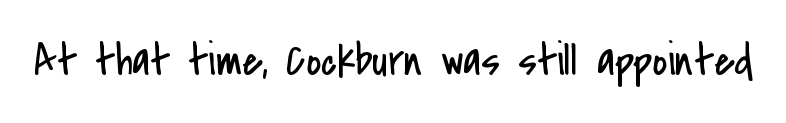
You could not count columns in this text — the font is proportionally spaced. The strokes are not fattened; the text isn't bold. Are there feet on the stems? There aren't — it's a sans. Words appear dense and cohesive because spacing is normal.
